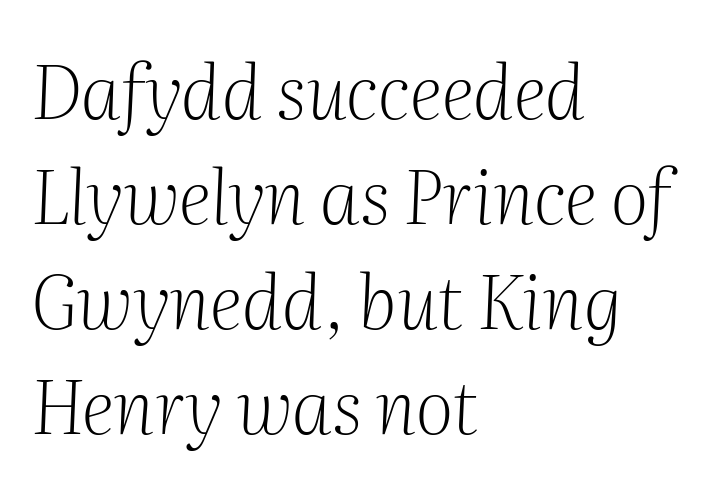
{"serif": "yes", "italic": "yes", "lean": "right", "slant_degrees": 2, "bold": "no", "weight": "light", "width": "normal", "stroke_contrast": "medium", "x_height": "medium", "monospaced": "no", "underline": "no", "align": "left", "line_spacing": "normal", "line_spacing_ratio": 1.42, "letter_spacing": "normal", "letter_spacing_em": 0.0, "glyph_px": 74}
